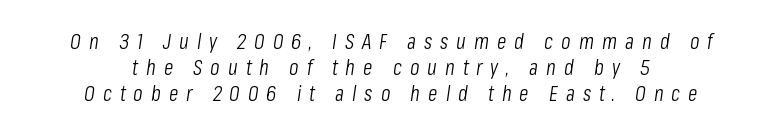
The image shows 22 px text type, italic (leaning right); set centered, line spacing 1.19x, unusually wide letter spacing (+0.36 em), not underlined.
